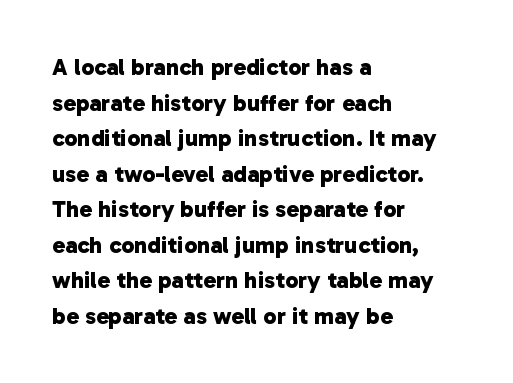
{"bold": "yes", "underline": "no", "align": "left", "line_spacing": "normal", "line_spacing_ratio": 1.48, "letter_spacing": "normal", "letter_spacing_em": 0.0, "glyph_px": 24}
